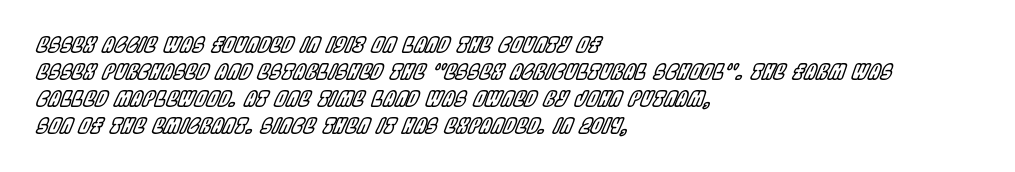
The image shows 21 px text type, italic (leaning right); set left-aligned, normal line spacing (1.29x), normal letter spacing, not underlined.
